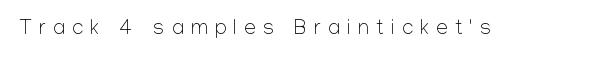
Q: Is the text bold? A: No.
Q: Is the text italic (slanted)? A: No, it is upright.
Q: Is the text underlined? A: No.
Q: Is the spacing between letters normal or unusually wide? A: Unusually wide.
